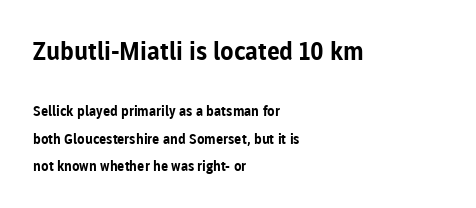
Check the space under the baseline: it is left empty. Typographic density is high because the face is bold. This rendering leaves character spacing at its baseline value. Visually the block forms a straight wall on the left and a jagged coastline on the right.
